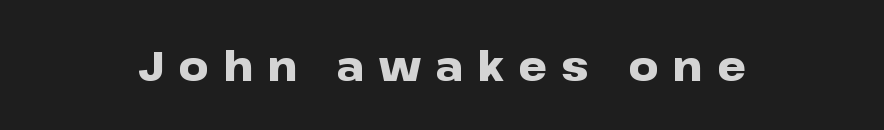
{"serif": "no", "italic": "no", "bold": "yes", "weight": "heavy", "width": "wide", "stroke_contrast": "low", "x_height": "medium", "monospaced": "no", "underline": "no", "letter_spacing": "wide", "letter_spacing_em": 0.35, "glyph_px": 41}
